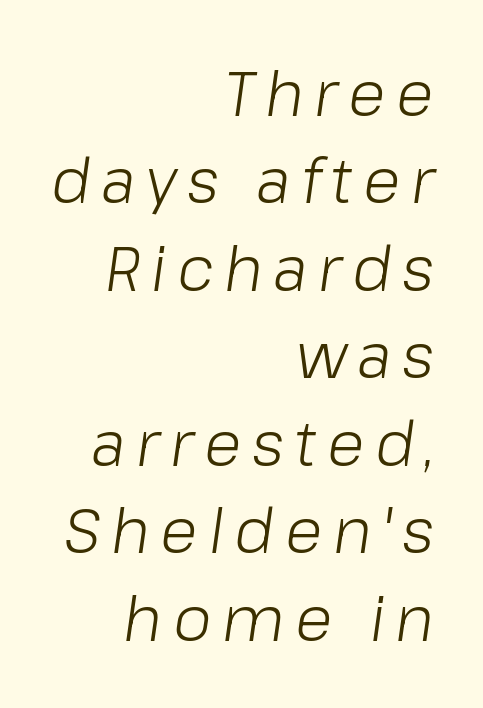
{"italic": "yes", "lean": "right", "slant_degrees": 8, "bold": "no", "weight": "light", "width": "normal", "stroke_contrast": "low", "x_height": "medium", "monospaced": "no", "underline": "no", "align": "right", "line_spacing": "normal", "line_spacing_ratio": 1.41, "glyph_px": 62}
